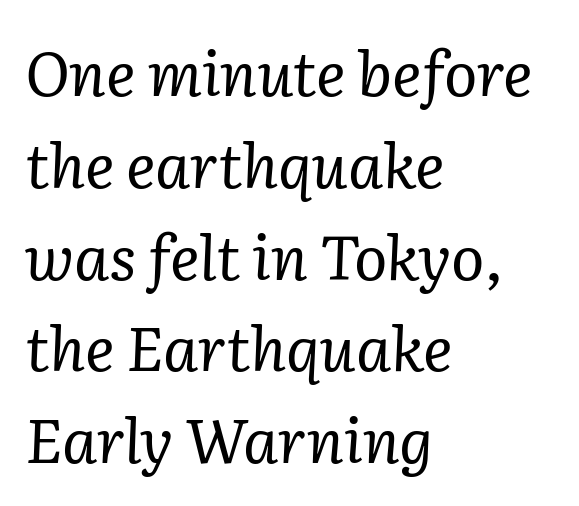
The image shows 62 px regular-weight serif type, italic (leaning right); set left-aligned, normal line spacing (1.48x), normal letter spacing, not underlined; low stroke contrast and a medium x-height.
